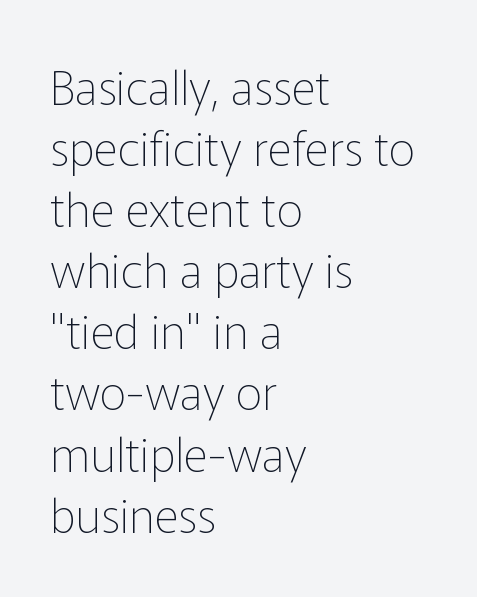
The image shows 47 px thin sans-serif type, upright; set left-aligned, normal line spacing (1.3x), normal letter spacing, not underlined; low stroke contrast and a medium x-height.
